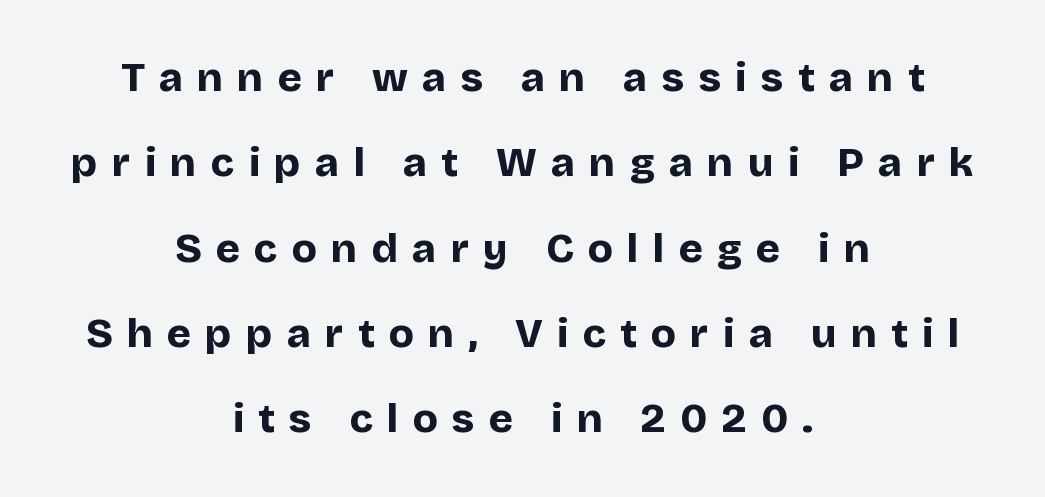
{"serif": "no", "italic": "no", "bold": "yes", "weight": "bold", "width": "normal", "stroke_contrast": "low", "x_height": "large", "monospaced": "no", "underline": "no", "align": "center", "line_spacing": "loose", "line_spacing_ratio": 2.08, "letter_spacing": "wide", "letter_spacing_em": 0.35, "glyph_px": 41}
